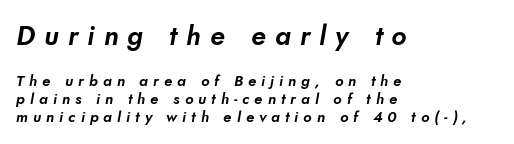
The image shows 27 px text type; set left-aligned, line spacing 1.18x, unusually wide letter spacing (+0.34 em), not underlined; the first (top) block is 1.8x larger.
